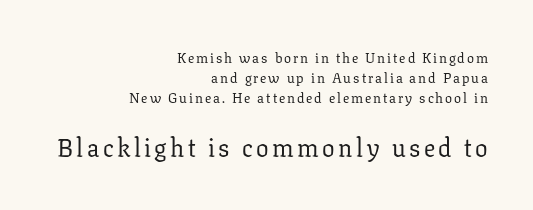
Q: Is the text bold? A: No.
Q: Is the text italic (slanted)? A: No, it is upright.
Q: Is the text underlined? A: No.
Q: How is the paragraph aligned? A: Right-aligned.
Q: Is the spacing between lines tight, normal or loose? A: Normal.
Q: Which block of text is set in a larger size, the first (top) or the second (bottom)? A: The second (bottom) one.
